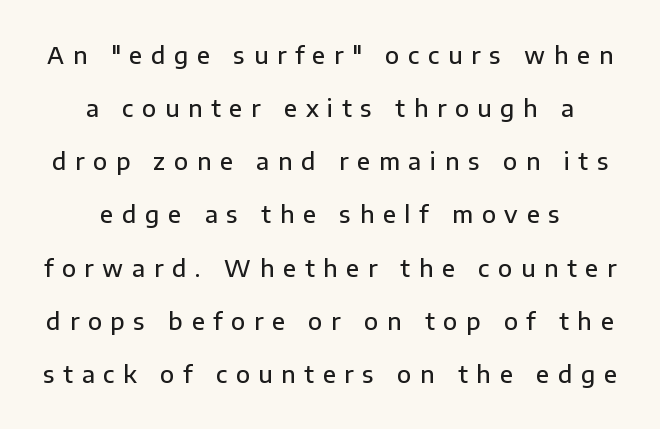
The image shows 23 px text type, upright; set centered, loose line spacing (2.31x), unusually wide letter spacing (+0.38 em), not underlined.
